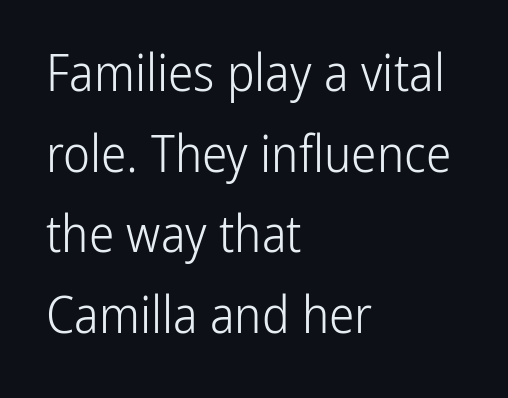
Every row of glyphs begins at an identical x-position on the left. No chunkiness to these letters — they're not bold. Decoration check: the copy has no underline. The block of text has a typical density, with ordinary space between rows. A roman cut, with each character standing at attention. A typesetter would call this proportional, since set widths differ per character.
